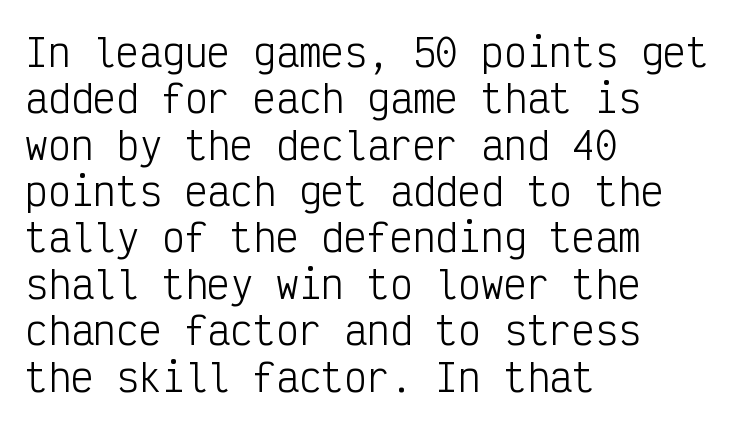
Between one letter and the next there's only the usual sliver of space. Underline: absent. Is this a heavy cut? Hardly; it is regular or lighter. The font family rendered here belongs to the sans-serif group. The axis of the letterforms is exactly vertical. Is this a fixed-width face? Yes — each glyph sits in an identical cell.
